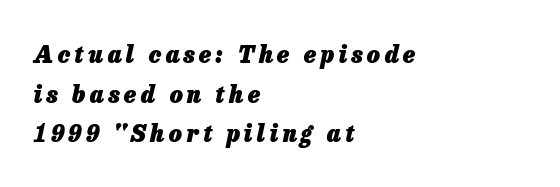
{"italic": "yes", "lean": "right", "slant_degrees": 13, "bold": "yes", "underline": "no", "align": "left", "line_spacing_ratio": 1.72, "glyph_px": 23}
